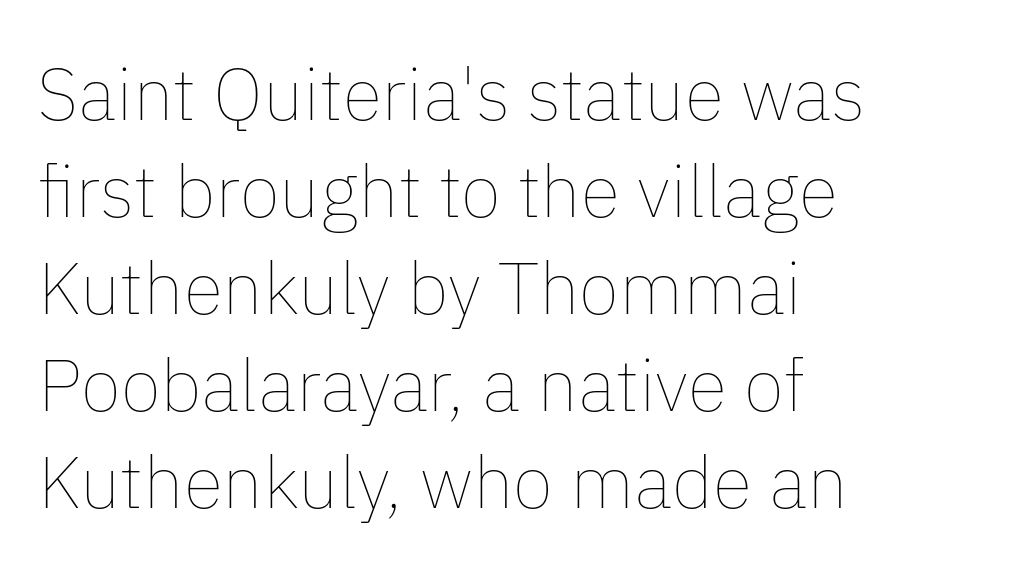
{"italic": "no", "bold": "no", "weight": "thin", "width": "normal", "stroke_contrast": "low", "x_height": "medium", "monospaced": "no", "underline": "no", "align": "left", "line_spacing": "normal", "line_spacing_ratio": 1.33, "letter_spacing": "normal", "letter_spacing_em": 0.0, "glyph_px": 73}
